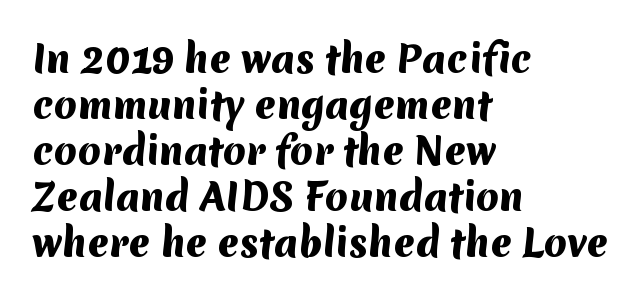
{"serif": "no", "bold": "yes", "weight": "heavy", "width": "normal", "stroke_contrast": "medium", "x_height": "medium", "monospaced": "no", "underline": "no", "align": "left", "line_spacing_ratio": 1.24, "letter_spacing": "normal", "letter_spacing_em": 0.0, "glyph_px": 37}
